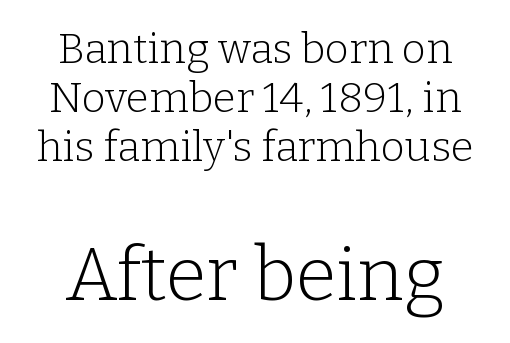
{"serif": "yes", "italic": "no", "bold": "no", "weight": "light", "width": "normal", "stroke_contrast": "low", "x_height": "medium", "monospaced": "no", "underline": "no", "line_spacing_ratio": 1.17, "letter_spacing": "normal", "letter_spacing_em": 0.0, "larger_block": "second", "size_ratio": 1.76, "glyph_px": 74}
